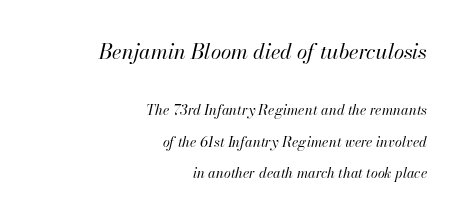
Q: Is the text bold? A: No.
Q: Is the text italic (slanted)? A: Yes, it leans right by about 13 degrees.
Q: Is the text underlined? A: No.
Q: How is the paragraph aligned? A: Right-aligned.
Q: Is the spacing between letters normal or unusually wide? A: Normal.
Q: Is the spacing between lines tight, normal or loose? A: Loose.
Q: Which block of text is set in a larger size, the first (top) or the second (bottom)? A: The first (top) one.
